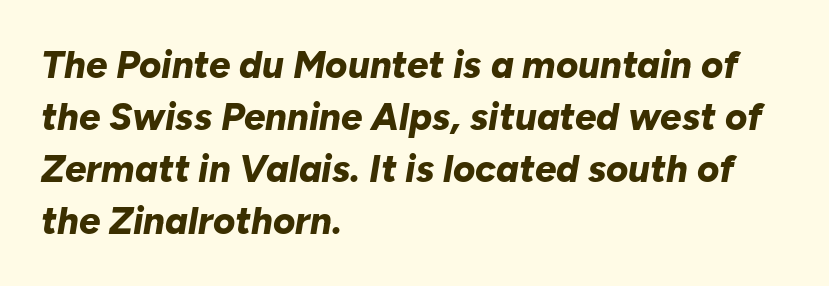
Each new line begins a customary step beneath the previous one. Where is the straight margin? On the left. Is the letter spacing exaggerated? No — it looks like the ordinary default. Descender tails drop into unmarked territory.
